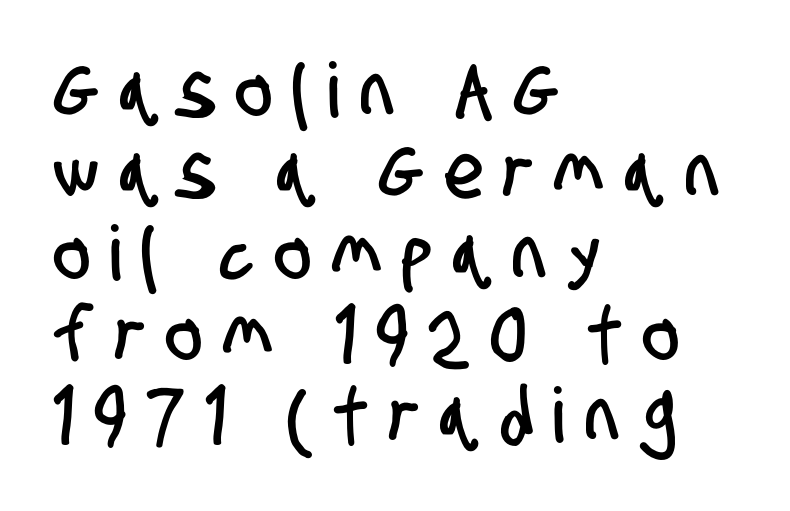
The image shows 76 px condensed sans-serif type; set left-aligned, tight line spacing (1.07x), unusually wide letter spacing (+0.29 em), not underlined; low stroke contrast and a large x-height.
